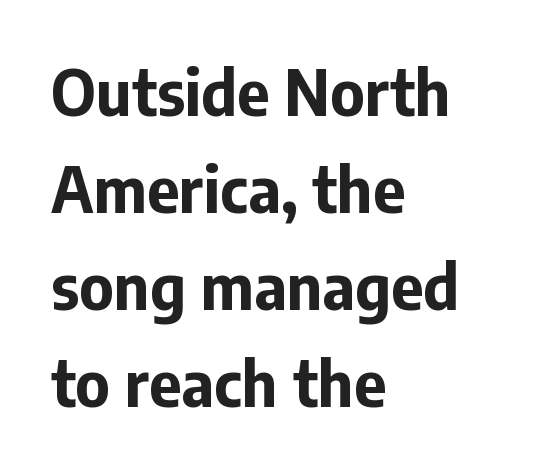
Q: Is the text bold? A: Yes.
Q: Is the text italic (slanted)? A: No, it is upright.
Q: Is the typeface a serif or a sans-serif typeface? A: Sans-serif.
Q: Is the text underlined? A: No.
Q: How is the paragraph aligned? A: Left-aligned.
Q: Is the spacing between letters normal or unusually wide? A: Normal.
Q: Is the spacing between lines tight, normal or loose? A: Normal.
Q: Width (condensed, normal, or wide)? A: Normal.
Q: Stroke contrast? A: Low.
Q: x-height? A: Medium.
Q: Monospaced? A: No.
